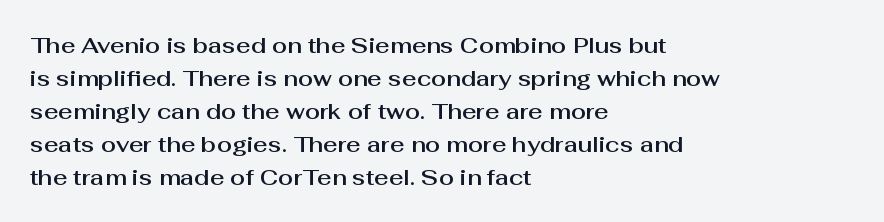
A clean baseline with only descenders dipping below it. Standard letterfit; no display-style spreading of the glyphs. Notice how descenders clear the ascenders below comfortably — that's standard leading. It's the straight-up-and-down kind of type. Does the copy run flush right? No — it runs flush left.
